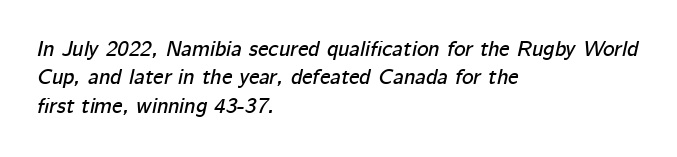
{"italic": "yes", "lean": "right", "slant_degrees": 12, "underline": "no", "align": "left", "line_spacing": "normal", "line_spacing_ratio": 1.29, "letter_spacing": "normal", "letter_spacing_em": 0.0, "glyph_px": 22}
